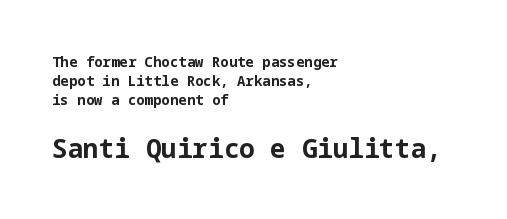
The image shows 26 px bold type, upright; set left-aligned, normal line spacing (1.37x), normal letter spacing, not underlined; the second (bottom) block is 1.86x larger.
